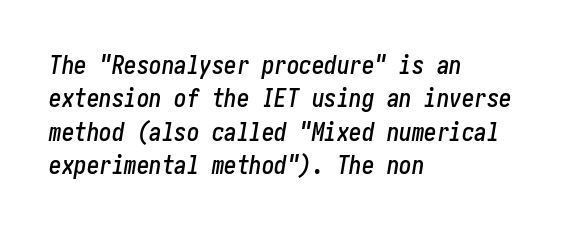
An italicized treatment has been applied to the whole sample. The rows are spaced the way most documents space them. The zone under the glyphs is completely vacant. Horizontal alignment here is leftward, the default for most running prose. The gaps between neighbouring characters are ordinary and unremarkable.
